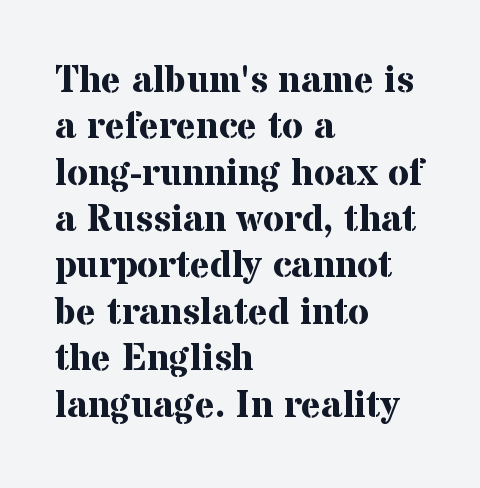
The image shows 38 px bold serif type, upright; set left-aligned, line spacing 1.22x, normal letter spacing, not underlined; medium stroke contrast and a medium x-height.
